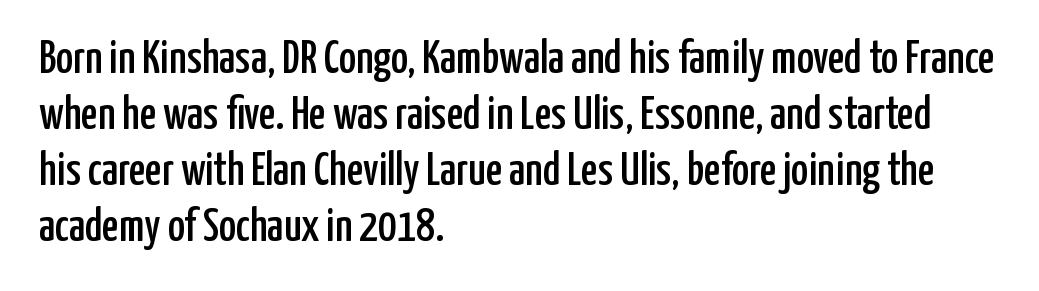
{"serif": "no", "italic": "no", "width": "condensed", "stroke_contrast": "low", "x_height": "medium", "monospaced": "no", "underline": "no", "align": "left", "line_spacing_ratio": 1.22, "letter_spacing": "normal", "letter_spacing_em": 0.0, "glyph_px": 46}
